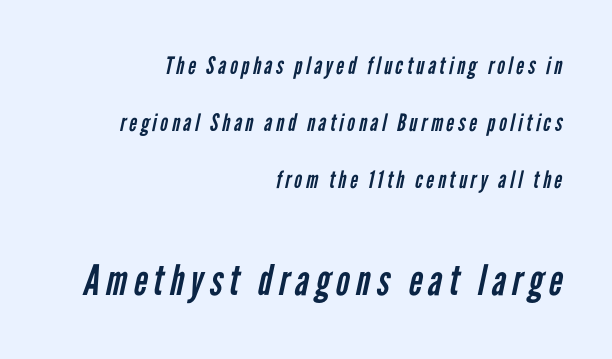
{"serif": "no", "bold": "no", "weight": "regular", "width": "condensed", "stroke_contrast": "low", "x_height": "medium", "monospaced": "no", "underline": "no", "align": "right", "line_spacing": "loose", "line_spacing_ratio": 2.37, "larger_block": "second", "size_ratio": 1.75, "glyph_px": 42}
